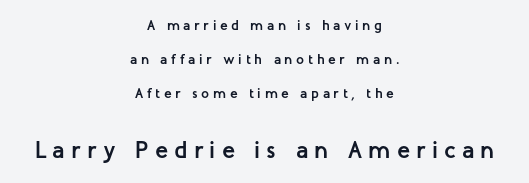
The image shows 24 px bold type, upright; set centered, loose line spacing (2.42x), unusually wide letter spacing (+0.26 em), not underlined; the second (bottom) block is 1.71x larger.
